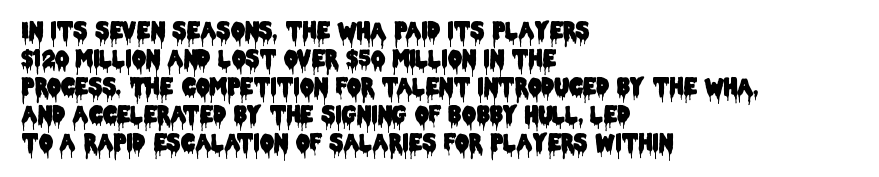
Q: Is the text italic (slanted)? A: No, it is upright.
Q: Is the text underlined? A: No.
Q: How is the paragraph aligned? A: Left-aligned.
Q: Is the spacing between letters normal or unusually wide? A: Normal.
Q: Is the spacing between lines tight, normal or loose? A: Normal.
